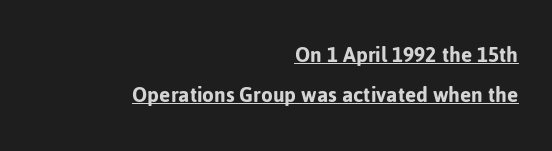
Q: Is the text italic (slanted)? A: No, it is upright.
Q: Is the text underlined? A: Yes.
Q: How is the paragraph aligned? A: Right-aligned.
Q: Is the spacing between letters normal or unusually wide? A: Normal.
Q: Is the spacing between lines tight, normal or loose? A: Normal.
